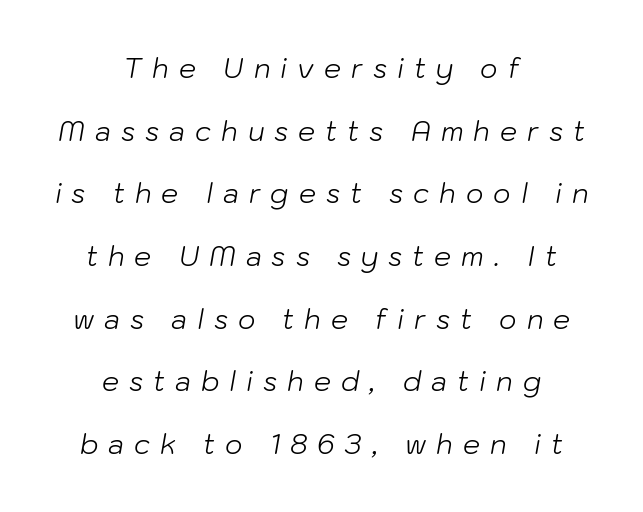
The image shows 27 px text type, italic (leaning right); set centered, loose line spacing (2.32x), unusually wide letter spacing (+0.37 em), not underlined.
